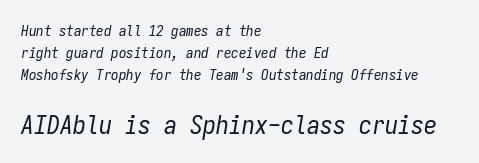
Q: Is the text bold? A: No.
Q: Is the text italic (slanted)? A: Yes, it leans right by about 9 degrees.
Q: Is the text underlined? A: No.
Q: How is the paragraph aligned? A: Left-aligned.
Q: Is the spacing between letters normal or unusually wide? A: Normal.
Q: Is the spacing between lines tight, normal or loose? A: Normal.
Q: Which block of text is set in a larger size, the first (top) or the second (bottom)? A: The second (bottom) one.
